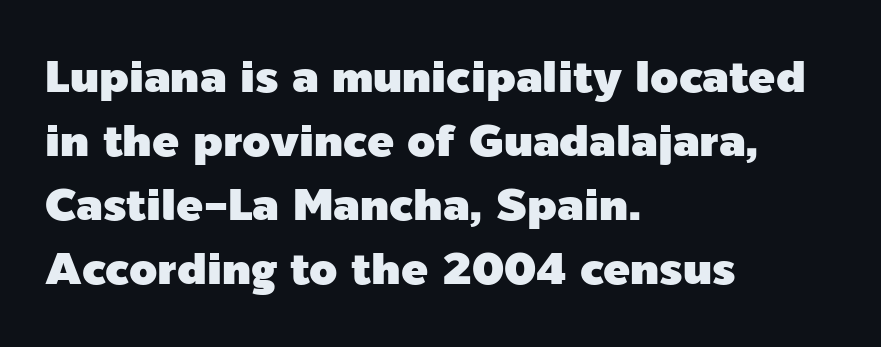
When letters stand straight like this, we call the style roman or upright. A typesetter would call this proportional, since set widths differ per character. Does the copy run flush right? No — it runs flush left. A normal amount of white space separates one row of letters from the next.
